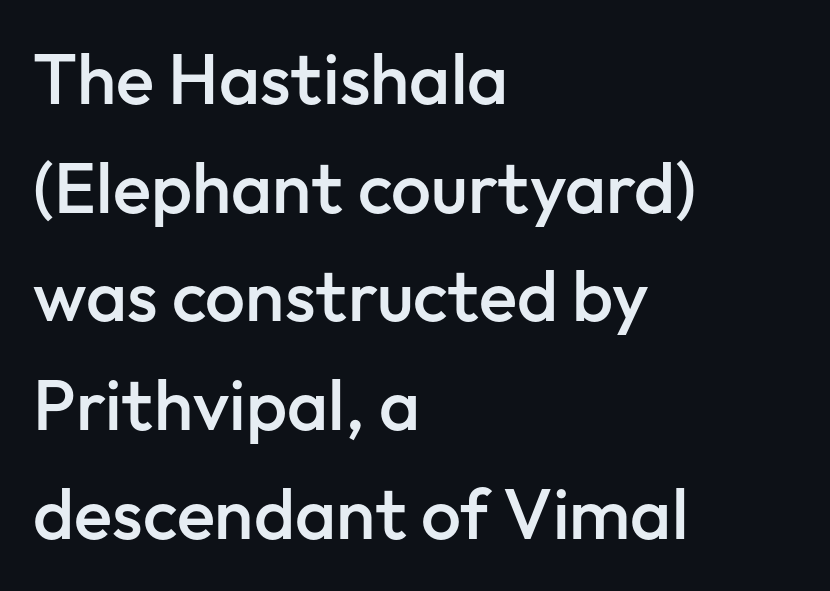
Q: Is the text bold? A: Semi-bold.
Q: Is the text italic (slanted)? A: No, it is upright.
Q: Is the typeface a serif or a sans-serif typeface? A: Sans-serif.
Q: Is the text underlined? A: No.
Q: How is the paragraph aligned? A: Left-aligned.
Q: Is the spacing between letters normal or unusually wide? A: Normal.
Q: Is the spacing between lines tight, normal or loose? A: Normal.
Q: Width (condensed, normal, or wide)? A: Normal.
Q: Stroke contrast? A: Low.
Q: x-height? A: Medium.
Q: Monospaced? A: No.
